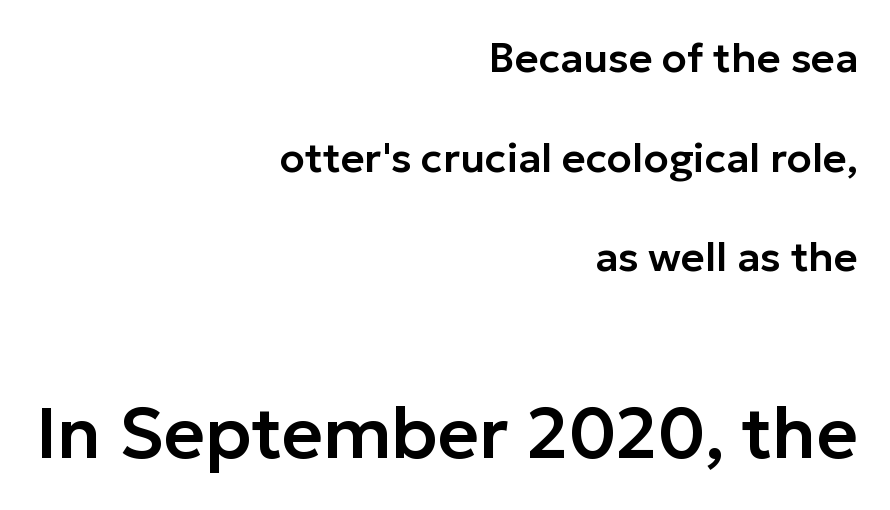
Q: Is the text italic (slanted)? A: No, it is upright.
Q: Is the typeface a serif or a sans-serif typeface? A: Sans-serif.
Q: Is the text underlined? A: No.
Q: How is the paragraph aligned? A: Right-aligned.
Q: Is the spacing between letters normal or unusually wide? A: Normal.
Q: Is the spacing between lines tight, normal or loose? A: Loose.
Q: Which block of text is set in a larger size, the first (top) or the second (bottom)? A: The second (bottom) one.
Q: Width (condensed, normal, or wide)? A: Normal.
Q: Stroke contrast? A: Low.
Q: x-height? A: Medium.
Q: Monospaced? A: No.
